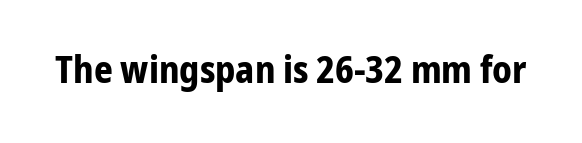
{"serif": "no", "italic": "no", "bold": "yes", "weight": "bold", "width": "condensed", "stroke_contrast": "low", "x_height": "medium", "monospaced": "no", "underline": "no", "letter_spacing": "normal", "letter_spacing_em": 0.0, "glyph_px": 37}
